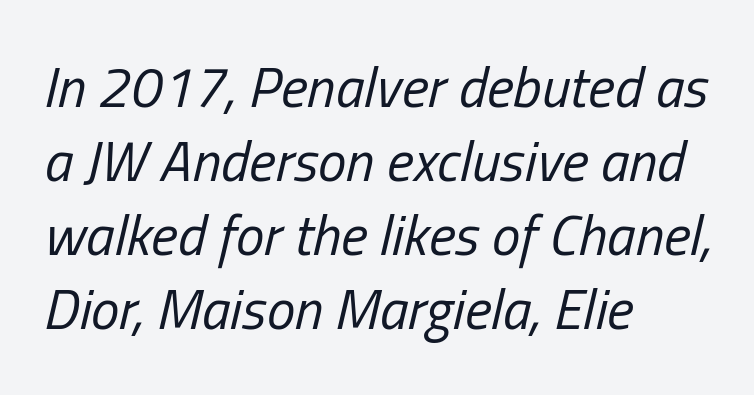
Q: Is the text bold? A: No.
Q: Is the text italic (slanted)? A: Yes, it leans right by about 13 degrees.
Q: Is the text underlined? A: No.
Q: How is the paragraph aligned? A: Left-aligned.
Q: Is the spacing between letters normal or unusually wide? A: Normal.
Q: Is the spacing between lines tight, normal or loose? A: Normal.
Q: Width (condensed, normal, or wide)? A: Condensed.
Q: Stroke contrast? A: Low.
Q: x-height? A: Medium.
Q: Monospaced? A: No.
